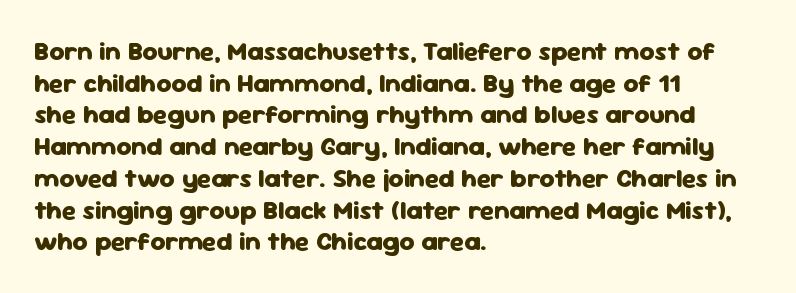
I'd describe the lettering as bold — thick and assertive. Words appear dense and cohesive because spacing is normal. Reading down the block, your eye returns to a fixed left position each line. The lettering holds an erect, upright posture throughout. Descender tails drop into unmarked territory.
